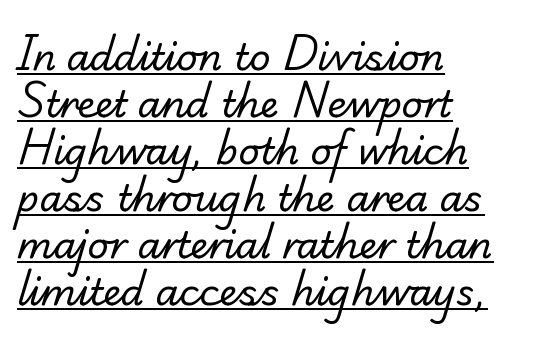
Which margin do the lines hug? The left one — the right edge is uneven. The rendered words wear a rule along their underside. The rendering keeps characters at their native spacing. This block has exactly the height ordinary leading produces. The font is comparable to plain body text, perhaps lighter.
